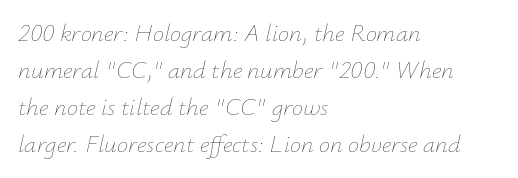
Q: Is the text bold? A: No.
Q: Is the text italic (slanted)? A: Yes, it leans right by about 12 degrees.
Q: Is the text underlined? A: No.
Q: How is the paragraph aligned? A: Left-aligned.
Q: Is the spacing between letters normal or unusually wide? A: Normal.
Q: Is the spacing between lines tight, normal or loose? A: Normal.
